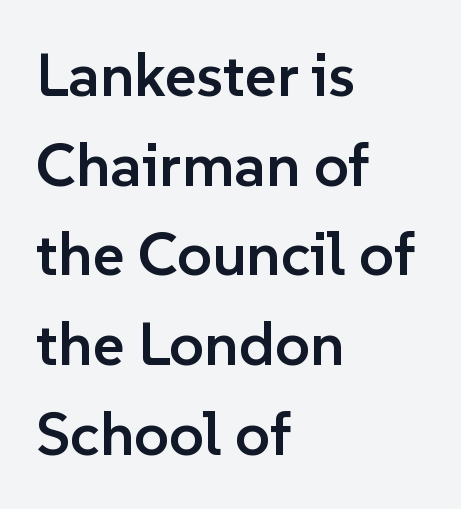
{"serif": "no", "italic": "no", "bold": "semi", "weight": "semibold", "width": "normal", "stroke_contrast": "low", "x_height": "medium", "monospaced": "no", "underline": "no", "align": "left", "line_spacing": "normal", "line_spacing_ratio": 1.47, "letter_spacing": "normal", "letter_spacing_em": 0.0, "glyph_px": 61}
